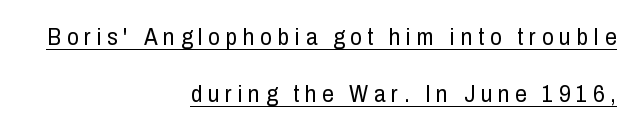
The image shows 23 px text type, upright; set right-aligned, loose line spacing (2.5x), unusually wide letter spacing (+0.25 em), underlined.
